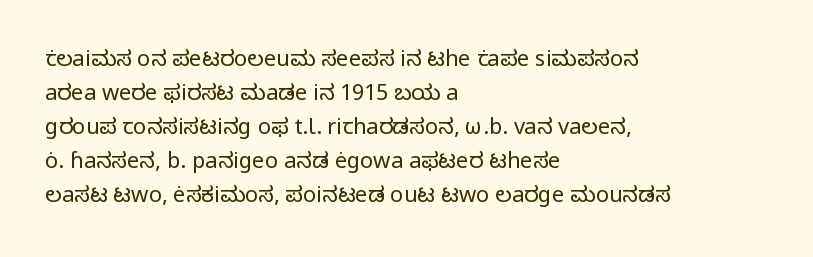
The image shows 22 px text type, upright; set left-aligned, normal line spacing (1.55x), normal letter spacing, not underlined.
